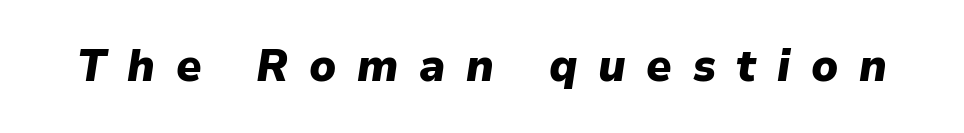
{"italic": "yes", "lean": "right", "slant_degrees": 9, "bold": "yes", "weight": "heavy", "width": "normal", "stroke_contrast": "low", "x_height": "medium", "monospaced": "no", "underline": "no", "letter_spacing": "wide", "letter_spacing_em": 0.47, "glyph_px": 44}
